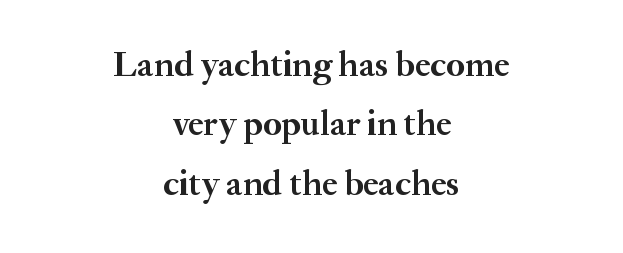
Is this a fixed-width face? No — the glyphs have proportional, varying widths. Words float on clear page, feet unadorned. The passage is arranged like a title page — every line centered. The rendering uses a moderate line-height, typical for paragraphs.
